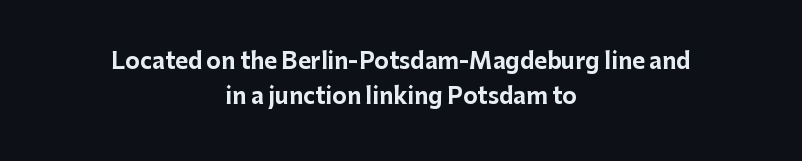
Q: Is the text bold? A: Yes.
Q: Is the text italic (slanted)? A: No, it is upright.
Q: Is the text underlined? A: No.
Q: How is the paragraph aligned? A: Centered.
Q: Is the spacing between letters normal or unusually wide? A: Normal.
Q: Is the spacing between lines tight, normal or loose? A: Normal.
